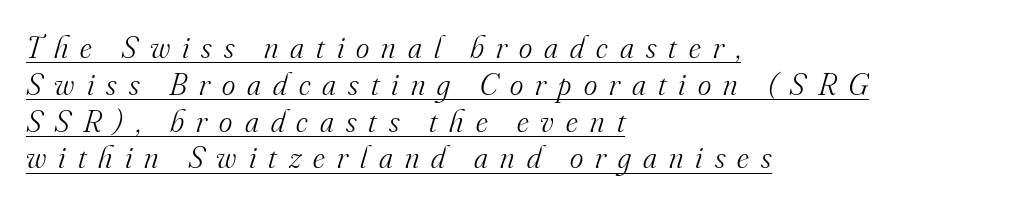
{"serif": "yes", "italic": "yes", "lean": "right", "slant_degrees": 16, "bold": "no", "weight": "light", "width": "normal", "stroke_contrast": "medium", "x_height": "small", "monospaced": "no", "underline": "yes", "align": "left", "line_spacing": "tight", "line_spacing_ratio": 1.15, "letter_spacing": "wide", "letter_spacing_em": 0.38, "glyph_px": 32}
